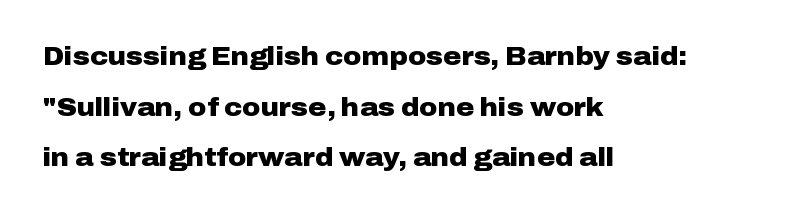
The image shows 25 px bold type, upright; set left-aligned, loose line spacing (2.03x), normal letter spacing, not underlined.
